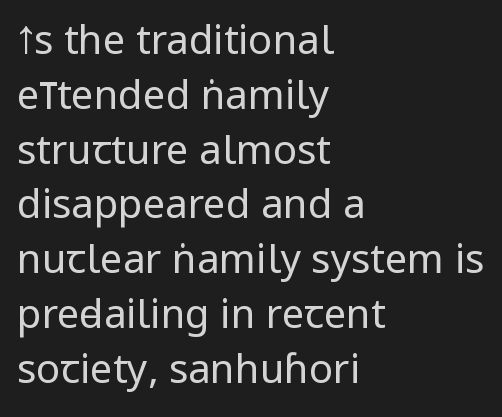
Each letter keeps its own natural width here, so spacing adapts to shape. The passage shown has conventional tracking throughout. Unlike a traditional serif, this face leaves its strokes unadorned. The designer left line spacing at the default. Ink coverage per letter is moderate at most.
